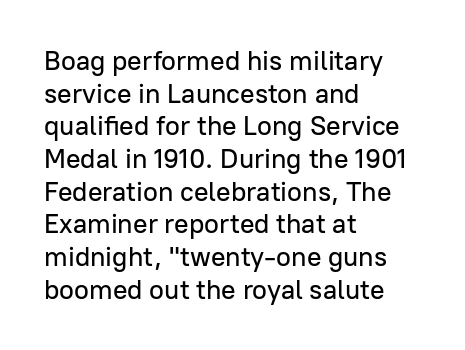
Words float on clear page, feet unadorned. Words appear dense and cohesive because spacing is normal. The lettering holds an erect, upright posture throughout. If you drew a ruler down the left edge, every line would touch it.
